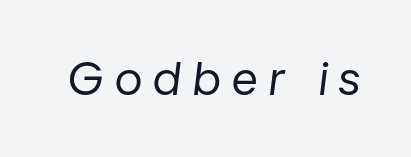
{"italic": "yes", "lean": "right", "slant_degrees": 7, "bold": "no", "weight": "regular", "width": "normal", "stroke_contrast": "low", "x_height": "medium", "monospaced": "no", "underline": "no", "letter_spacing": "wide", "letter_spacing_em": 0.26, "glyph_px": 45}
